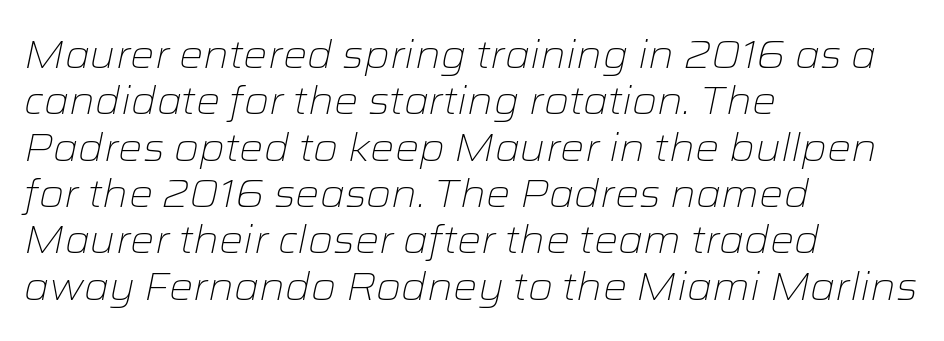
Check the space under the baseline: it is left empty. A light-to-regular cut is what we see here. Varying glyph widths throughout — classic text-font behaviour. The letters sit at their default tracking, neither squeezed nor spread. Is the block centered? No — it sits flush against the left margin. Characters are canted at an angle relative to the baseline's perpendicular.
